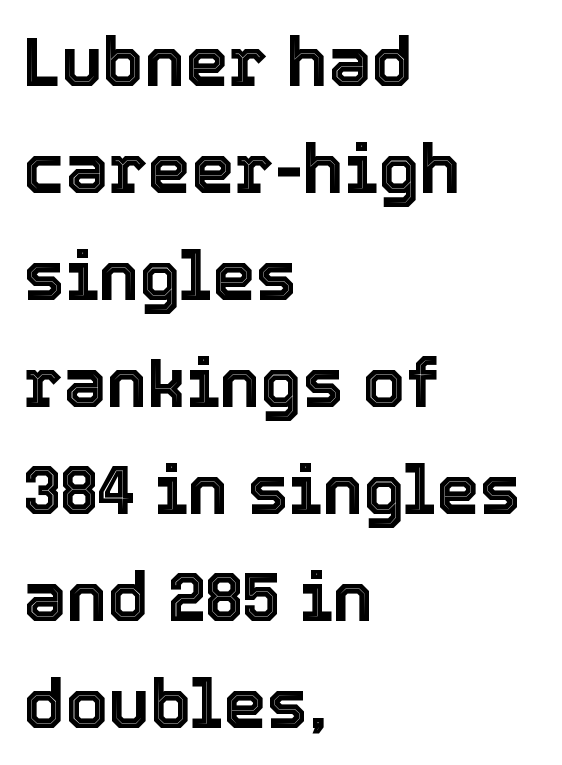
Q: Is the text italic (slanted)? A: No, it is upright.
Q: Is the text underlined? A: No.
Q: How is the paragraph aligned? A: Left-aligned.
Q: Is the spacing between letters normal or unusually wide? A: Normal.
Q: Is the spacing between lines tight, normal or loose? A: Normal.
Q: Width (condensed, normal, or wide)? A: Normal.
Q: x-height? A: Medium.
Q: Monospaced? A: No.
